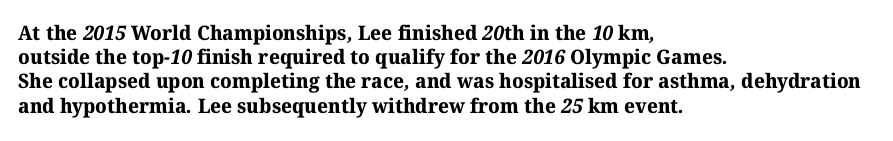
This rendering features lettering with no underline. Look at the stroke-to-counter ratio: heavy, a bold. Short note: letters normally spaced. Layout note: lines flush left.
